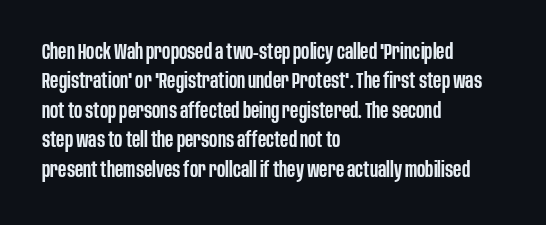
The space between consecutive lines is moderate. Its strokes are somewhat broadened, the hallmark of semibold type. Tracking value appears to be zero — textbook default spacing. These lines are set flush left with a ragged right edge. Underlining? Definitely not there. If you drew a line through each stem, it would be perfectly vertical.
